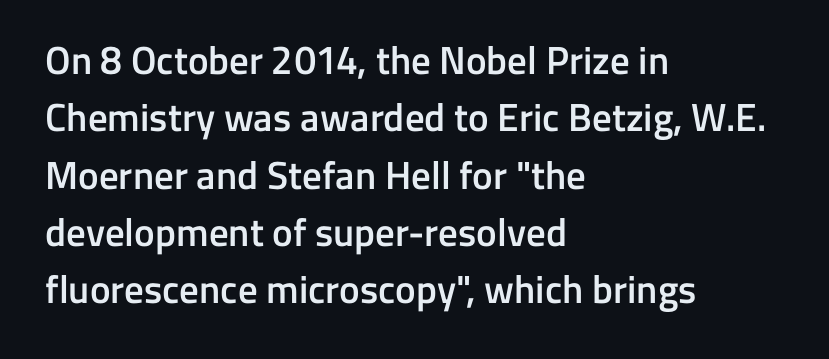
The image shows 39 px semibold sans-serif type, upright; set left-aligned, normal line spacing (1.47x), normal letter spacing, not underlined; low stroke contrast and a medium x-height.
